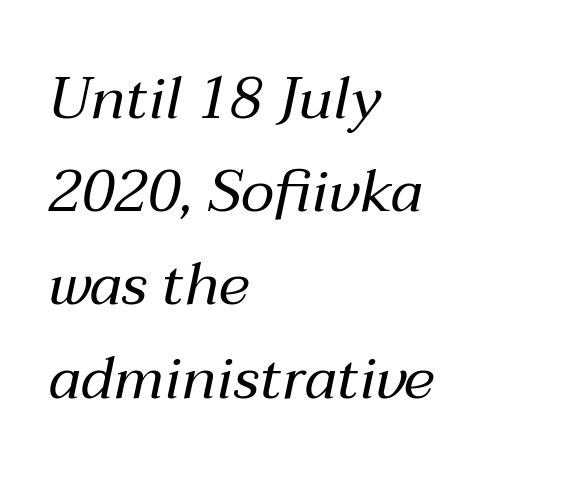
The image shows 59 px regular-weight type, italic (leaning right); set left-aligned, normal line spacing (1.58x), normal letter spacing, not underlined; medium stroke contrast and a medium x-height.
